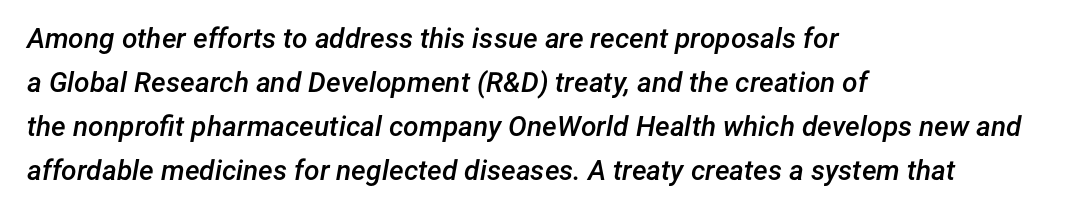
The image shows 28 px semibold type, italic (leaning right); set left-aligned, normal line spacing (1.57x), normal letter spacing, not underlined; low stroke contrast and a medium x-height.
